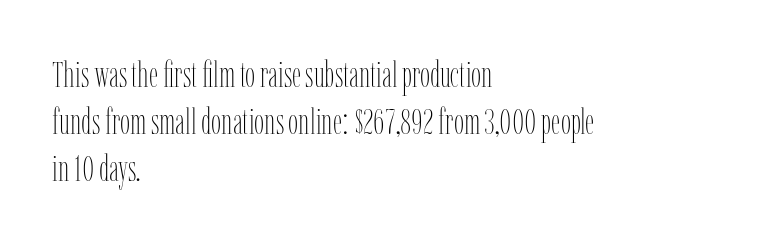
Q: Is the text bold? A: No.
Q: Is the text italic (slanted)? A: No, it is upright.
Q: Is the text underlined? A: No.
Q: How is the paragraph aligned? A: Left-aligned.
Q: Is the spacing between letters normal or unusually wide? A: Normal.
Q: Is the spacing between lines tight, normal or loose? A: Normal.
Q: Width (condensed, normal, or wide)? A: Condensed.
Q: Stroke contrast? A: Low.
Q: x-height? A: Medium.
Q: Monospaced? A: No.
